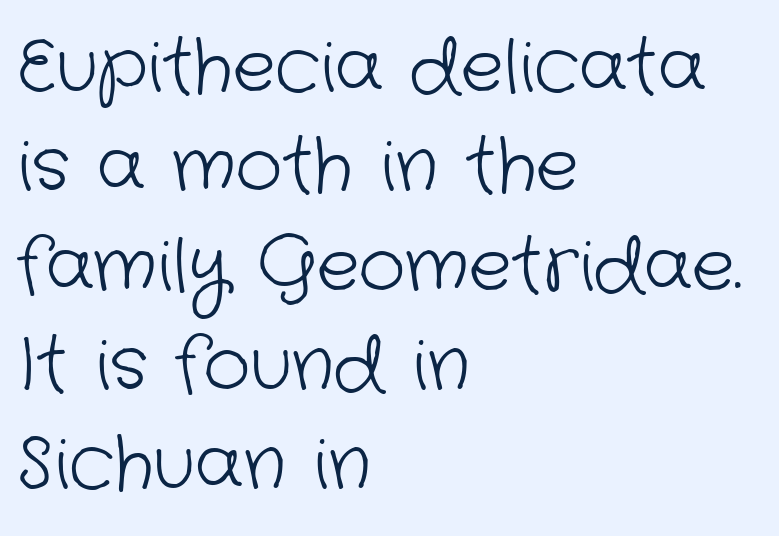
The image shows 72 px light sans-serif type; set left-aligned, normal line spacing (1.38x), normal letter spacing, not underlined; low stroke contrast and a medium x-height.
